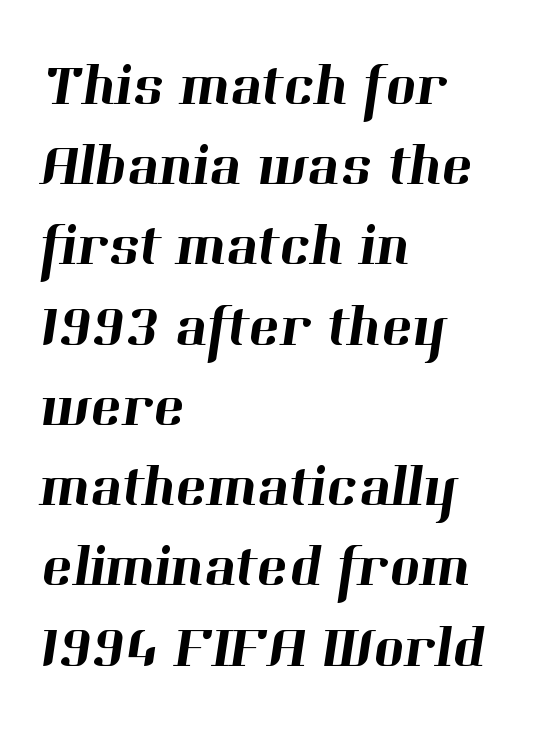
The image shows 59 px serif type; set left-aligned, normal line spacing (1.36x), normal letter spacing, not underlined; high stroke contrast and a medium x-height.
